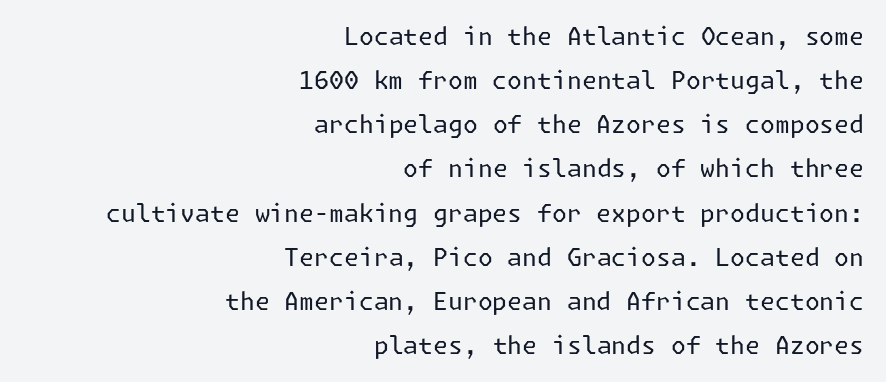
{"italic": "no", "bold": "no", "underline": "no", "align": "right", "line_spacing_ratio": 1.84, "letter_spacing": "normal", "letter_spacing_em": 0.0, "glyph_px": 24}
